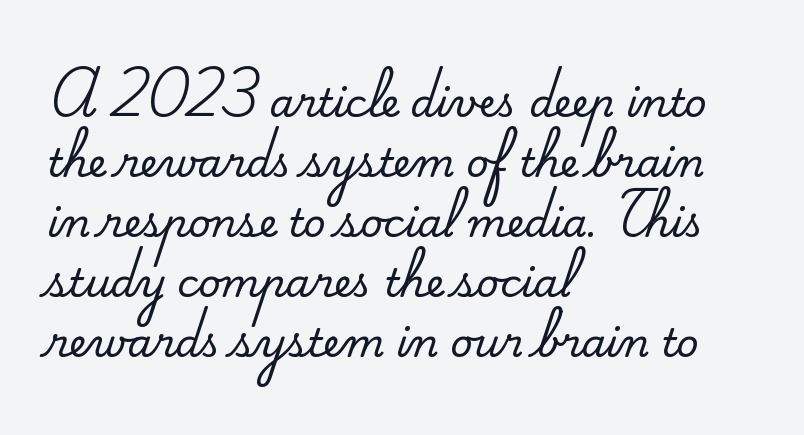
The image shows 39 px serif type; set left-aligned, normal line spacing (1.54x), normal letter spacing, not underlined; medium stroke contrast and a small x-height.
